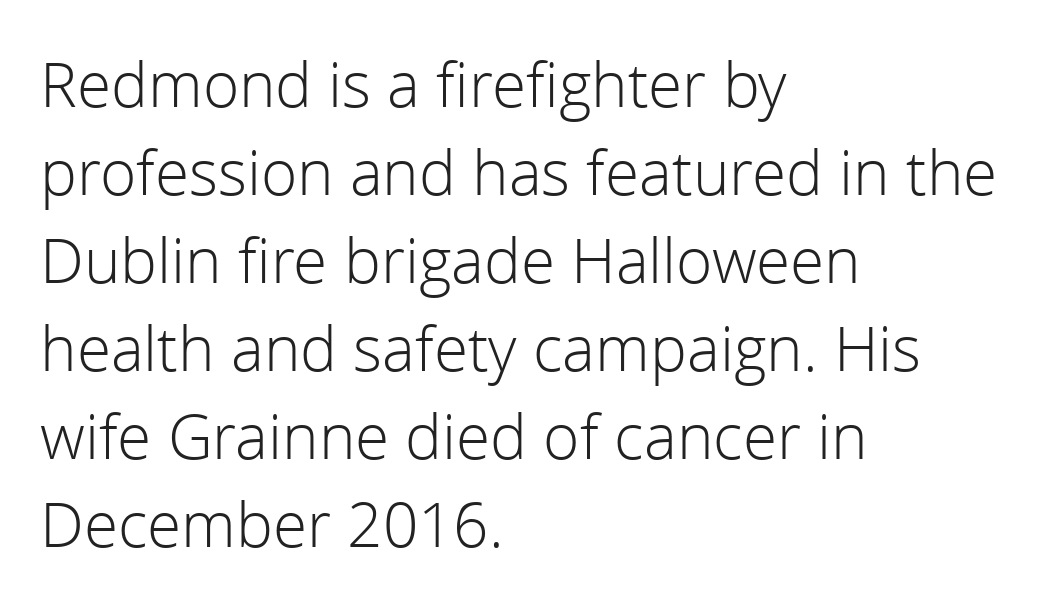
{"serif": "no", "italic": "no", "bold": "no", "weight": "light", "width": "normal", "x_height": "medium", "monospaced": "no", "underline": "no", "align": "left", "line_spacing": "normal", "line_spacing_ratio": 1.42, "letter_spacing": "normal", "letter_spacing_em": 0.0, "glyph_px": 62}
